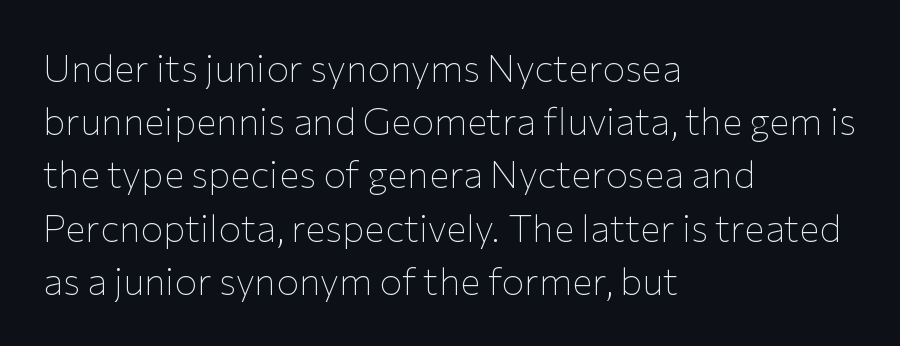
Q: Is the text bold? A: No.
Q: Is the text italic (slanted)? A: No, it is upright.
Q: Is the typeface a serif or a sans-serif typeface? A: Sans-serif.
Q: Is the text underlined? A: No.
Q: How is the paragraph aligned? A: Left-aligned.
Q: Is the spacing between letters normal or unusually wide? A: Normal.
Q: Is the spacing between lines tight, normal or loose? A: Normal.
Q: Width (condensed, normal, or wide)? A: Normal.
Q: Stroke contrast? A: Low.
Q: x-height? A: Medium.
Q: Monospaced? A: No.
